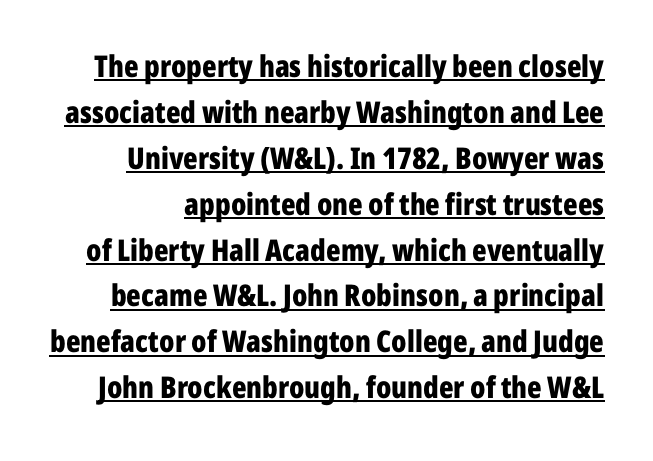
The image shows 30 px bold, condensed sans-serif type, upright; set normal line spacing (1.53x), normal letter spacing, underlined; low stroke contrast and a medium x-height.
